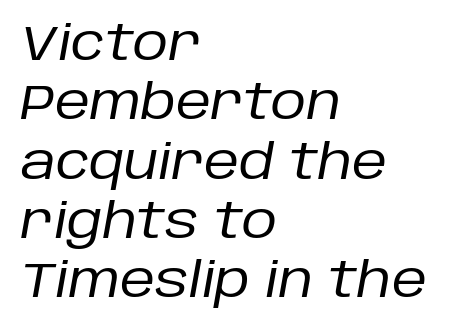
{"italic": "yes", "lean": "right", "slant_degrees": 10, "bold": "no", "weight": "regular", "width": "normal", "stroke_contrast": "low", "x_height": "large", "monospaced": "no", "underline": "no", "align": "left", "line_spacing_ratio": 1.21, "letter_spacing": "normal", "letter_spacing_em": 0.0, "glyph_px": 49}
